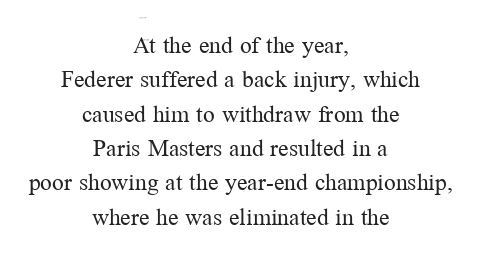
{"italic": "no", "bold": "no", "underline": "no", "align": "center", "line_spacing": "normal", "line_spacing_ratio": 1.32, "letter_spacing": "normal", "letter_spacing_em": 0.0, "glyph_px": 26}
